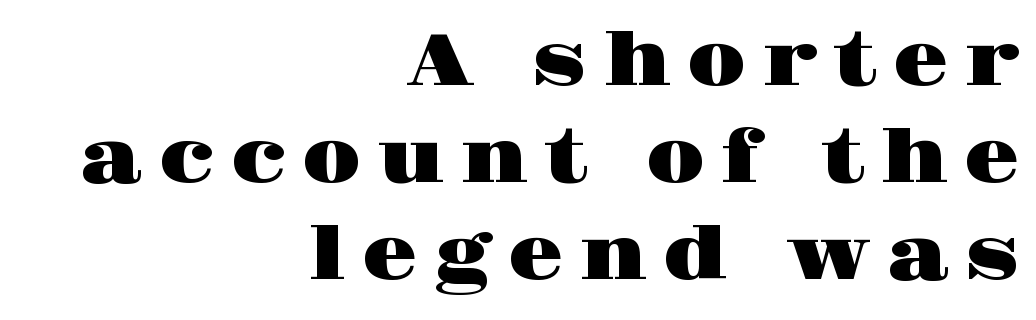
Q: Is the text italic (slanted)? A: No, it is upright.
Q: Is the typeface a serif or a sans-serif typeface? A: Serif.
Q: Is the text underlined? A: No.
Q: How is the paragraph aligned? A: Right-aligned.
Q: Is the spacing between letters normal or unusually wide? A: Unusually wide.
Q: Is the spacing between lines tight, normal or loose? A: Normal.
Q: Width (condensed, normal, or wide)? A: Wide.
Q: Stroke contrast? A: High.
Q: x-height? A: Large.
Q: Monospaced? A: No.
